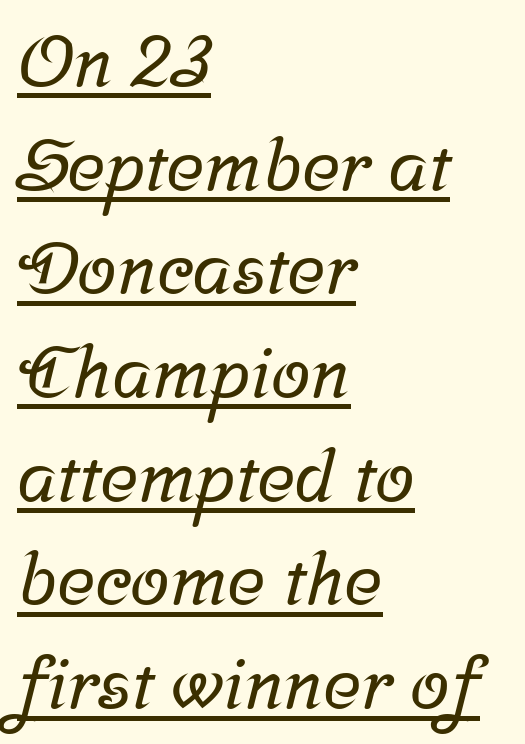
One glance says typical: line gaps are just what's usual. Glyph-to-glyph distance matches everyday printed text. The passage shown is typed in a proportional face where columns would drift.
